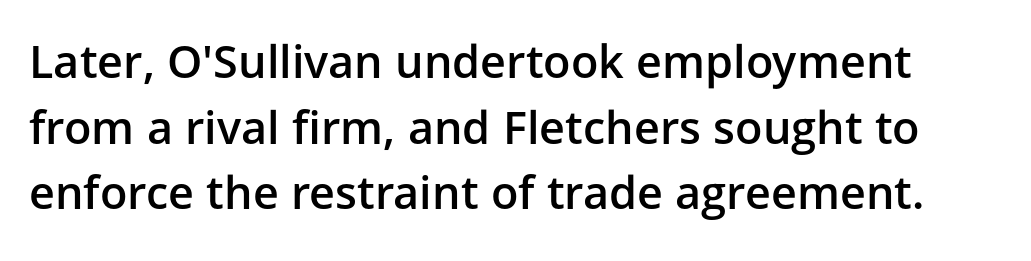
{"serif": "no", "italic": "no", "bold": "semi", "weight": "semibold", "width": "normal", "stroke_contrast": "low", "x_height": "medium", "monospaced": "no", "underline": "no", "line_spacing": "normal", "line_spacing_ratio": 1.46, "letter_spacing": "normal", "letter_spacing_em": 0.0, "glyph_px": 45}
